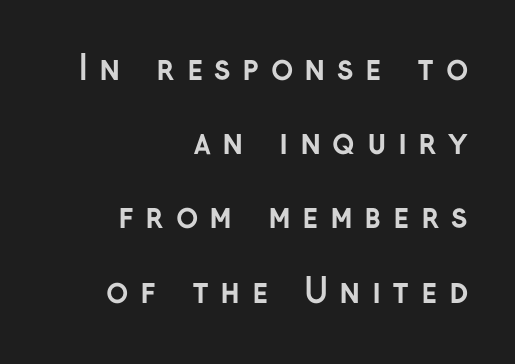
The image shows 33 px semibold sans-serif type, upright; set right-aligned, loose line spacing (2.25x), unusually wide letter spacing (+0.34 em), not underlined; low stroke contrast and a medium x-height.
